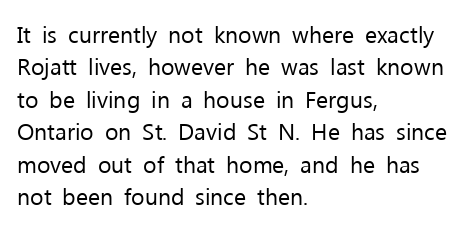
The tracking reads as untouched default to a designer's eye. Layout note: lines flush left. Students, observe: this is what conventionally led text looks like. Underline: absent.
